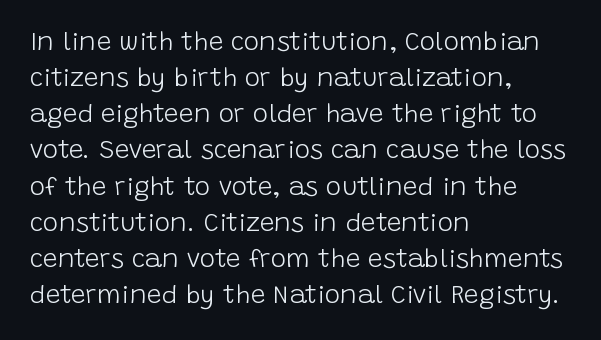
Teacher's note: observe the even left margin — that is flush-left alignment. Students, note that the glyphs here touch the page at normal intervals. Do the letters lean? They stand straight. Descenders hang freely into open space. Stem width sits at or under what a default text font uses.
